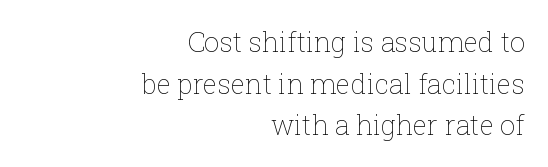
The image shows 27 px text type, upright; set right-aligned, normal line spacing (1.54x), normal letter spacing, not underlined.
